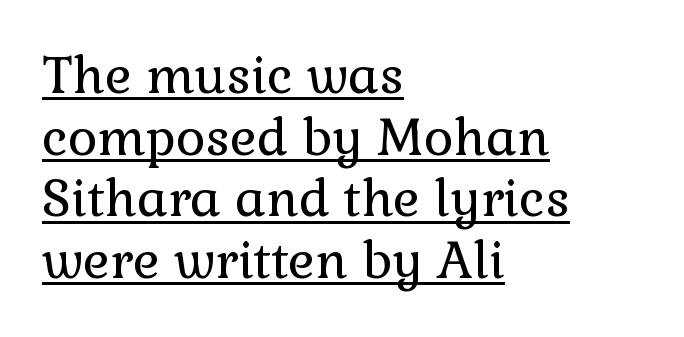
Q: Is the text bold? A: No.
Q: Is the text italic (slanted)? A: No, it is upright.
Q: Is the typeface a serif or a sans-serif typeface? A: Serif.
Q: Is the text underlined? A: Yes.
Q: How is the paragraph aligned? A: Left-aligned.
Q: Is the spacing between letters normal or unusually wide? A: Normal.
Q: Width (condensed, normal, or wide)? A: Normal.
Q: Stroke contrast? A: Low.
Q: x-height? A: Medium.
Q: Monospaced? A: No.
